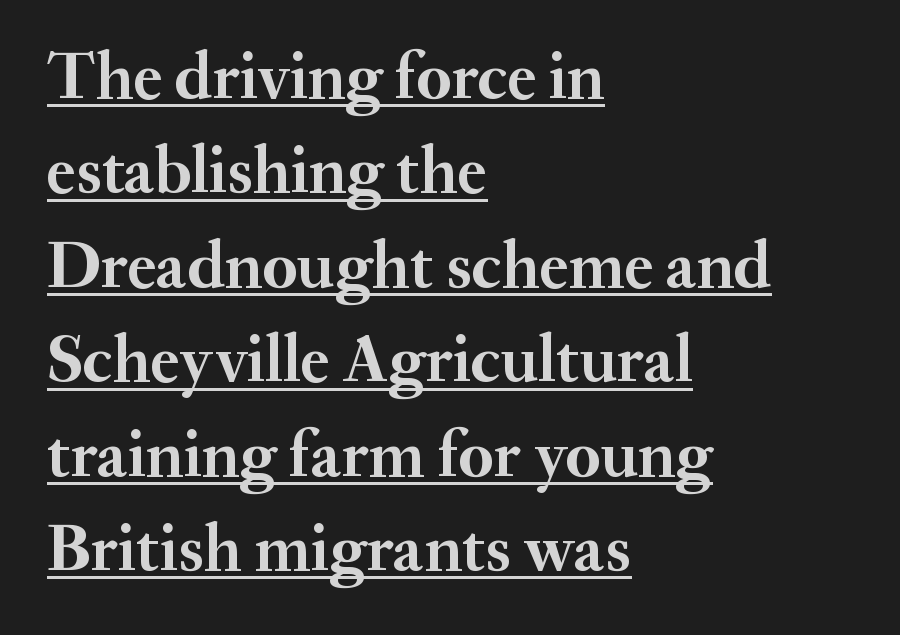
{"serif": "yes", "italic": "no", "bold": "yes", "weight": "semibold", "width": "normal", "stroke_contrast": "medium", "x_height": "small", "monospaced": "no", "underline": "yes", "align": "left", "line_spacing": "normal", "line_spacing_ratio": 1.41, "letter_spacing": "normal", "letter_spacing_em": 0.0, "glyph_px": 67}
